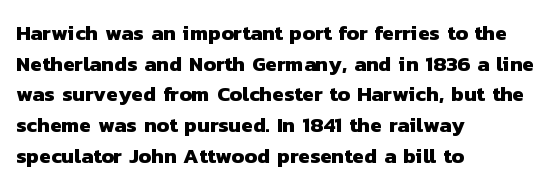
Students, this is bold: see how much ink each stroke carries. The rendering uses a moderate line-height, typical for paragraphs. The baseline area is clear. Short and long lines alike share a common starting point at left.
